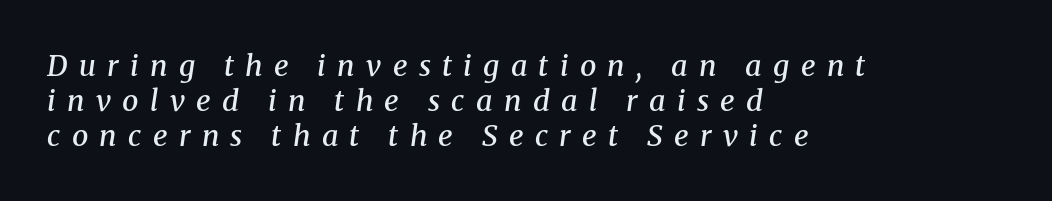
The image shows 29 px semibold serif type, italic (leaning right); set left-aligned, line spacing 1.2x, unusually wide letter spacing (+0.39 em), not underlined; medium stroke contrast and a medium x-height.
